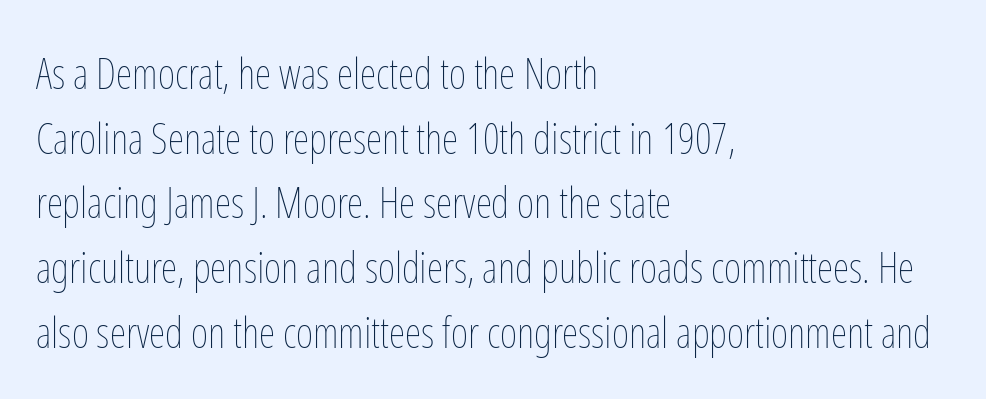
The image shows 42 px thin, condensed type, upright; set left-aligned, normal line spacing (1.54x), normal letter spacing, not underlined; low stroke contrast and a medium x-height.
